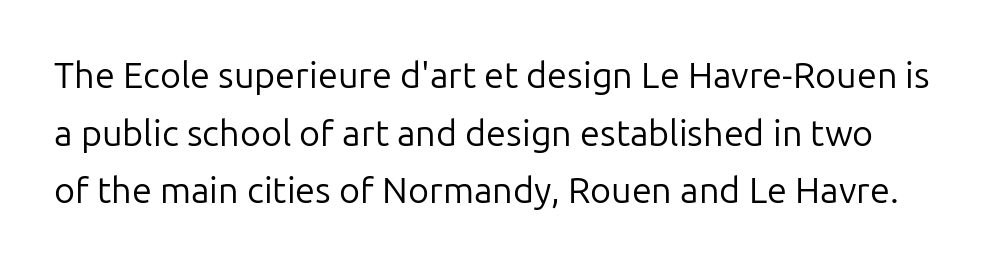
Q: Is the text bold? A: No.
Q: Is the text italic (slanted)? A: No, it is upright.
Q: Is the typeface a serif or a sans-serif typeface? A: Sans-serif.
Q: Is the text underlined? A: No.
Q: Is the spacing between letters normal or unusually wide? A: Normal.
Q: Is the spacing between lines tight, normal or loose? A: Normal.
Q: Width (condensed, normal, or wide)? A: Normal.
Q: Stroke contrast? A: Low.
Q: x-height? A: Medium.
Q: Monospaced? A: No.
